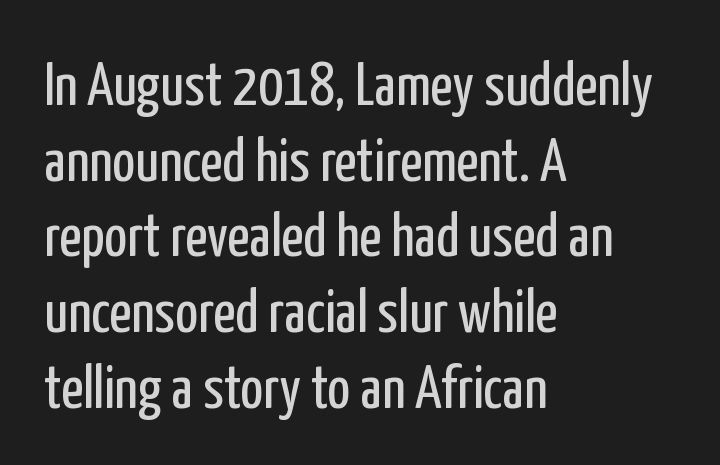
The image shows 61 px regular-weight, condensed sans-serif type, upright; set left-aligned, line spacing 1.24x, normal letter spacing, not underlined; low stroke contrast and a medium x-height.
